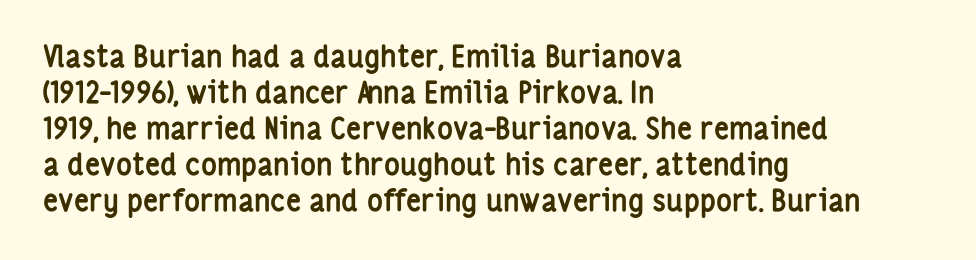
The image shows 30 px semibold, condensed sans-serif type, upright; set left-aligned, line spacing 1.2x, normal letter spacing, not underlined; low stroke contrast and a medium x-height.
